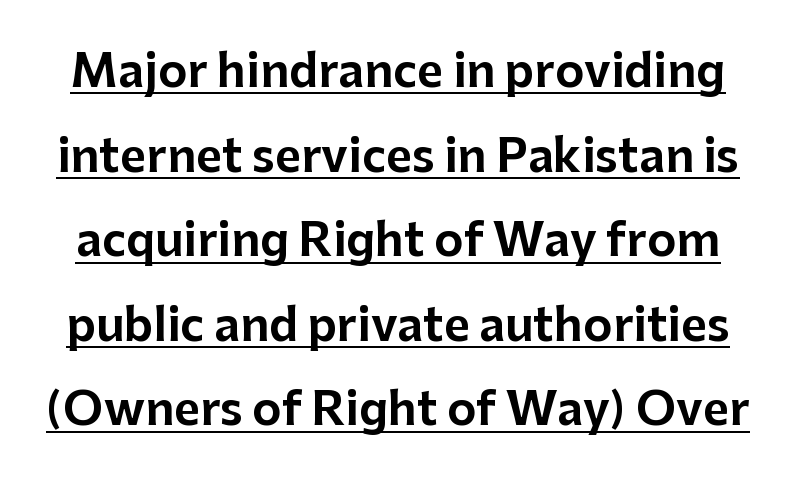
{"serif": "no", "italic": "no", "width": "normal", "stroke_contrast": "low", "x_height": "medium", "monospaced": "no", "underline": "yes", "line_spacing_ratio": 1.88, "letter_spacing": "normal", "letter_spacing_em": 0.0, "glyph_px": 45}
